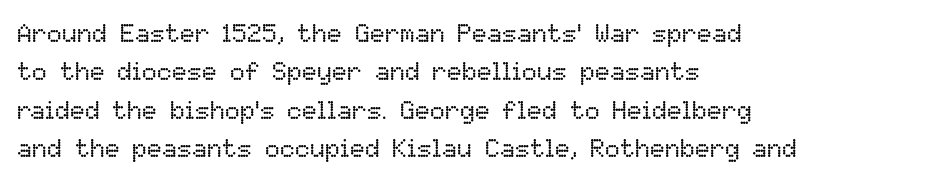
The image shows 25 px text type, upright; set left-aligned, normal line spacing (1.54x), normal letter spacing, not underlined.
